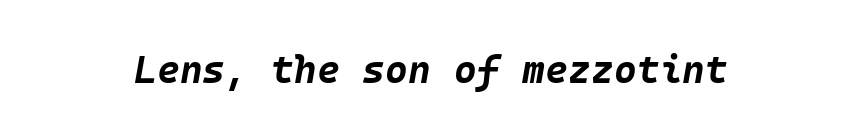
{"italic": "yes", "lean": "right", "slant_degrees": 10, "bold": "yes", "weight": "bold", "width": "normal", "stroke_contrast": "low", "x_height": "large", "underline": "no", "letter_spacing": "normal", "letter_spacing_em": 0.0, "glyph_px": 39}
